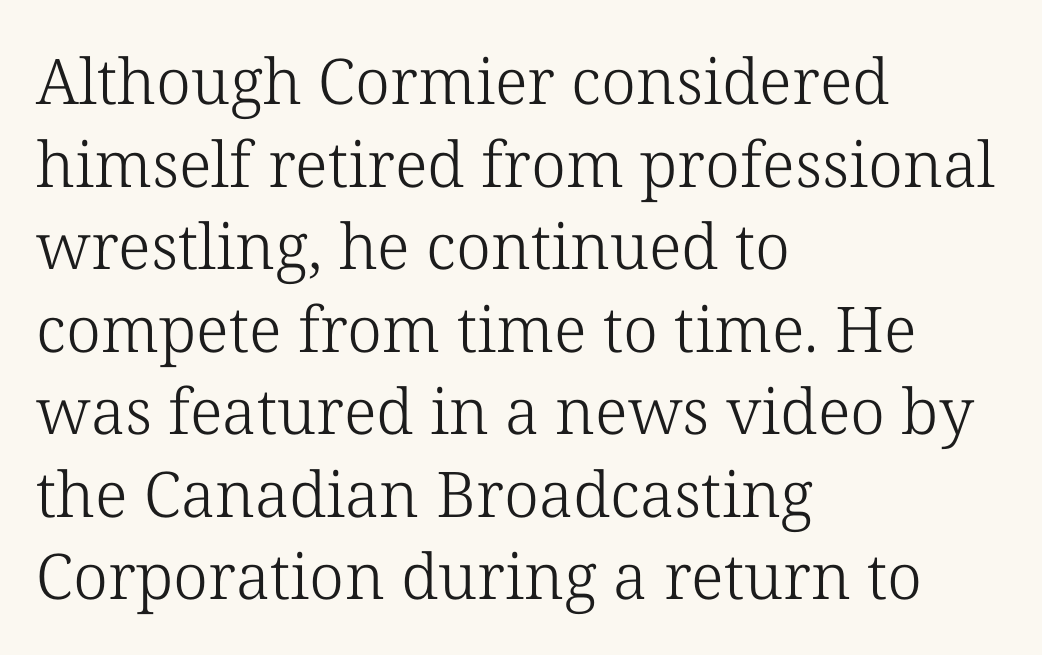
The image shows 63 px light serif type, upright; set left-aligned, normal line spacing (1.31x), normal letter spacing, not underlined; low stroke contrast and a medium x-height.
